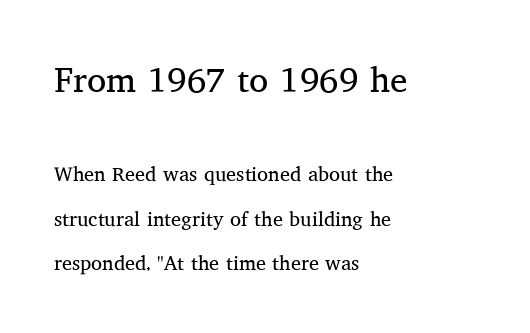
The weight would be labelled regular, book, light, or lighter still. The paragraph has a hard left edge and a soft right edge. Horizontal bands of white between lines are thick stripes. The letterforms sit shoulder to shoulder at normal distance. Just letters on the line, the space beneath them empty. The initial chunk of copy outweighs the following chunk in type size.
